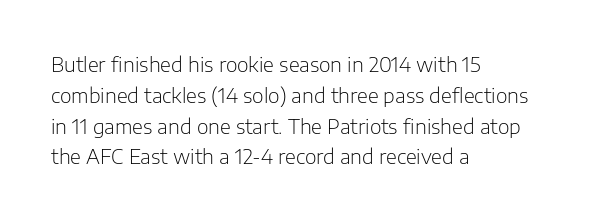
Unmarked baselines from the first word to the last. Between one letter and the next there's only the usual sliver of space. Left-aligned paragraph, ragged on the right. Compared with typical paragraphs, the rows here are spaced about the same. It's the straight-up-and-down kind of type.
